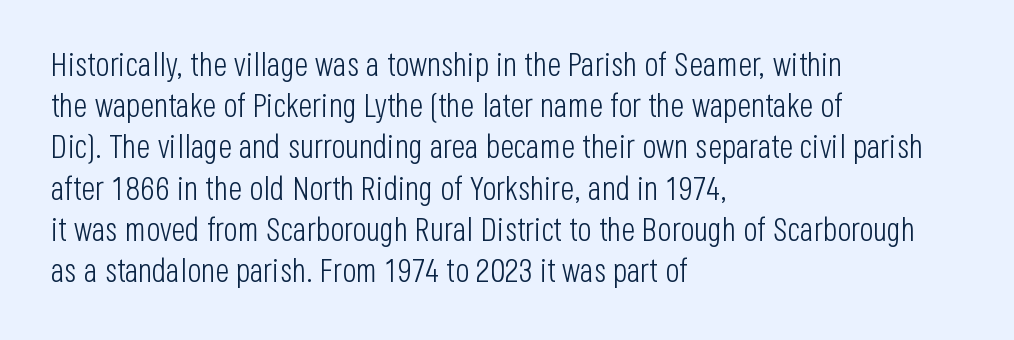
The image shows 33 px light, condensed sans-serif type, upright; set left-aligned, normal line spacing (1.25x), normal letter spacing, not underlined; low stroke contrast and a large x-height.
